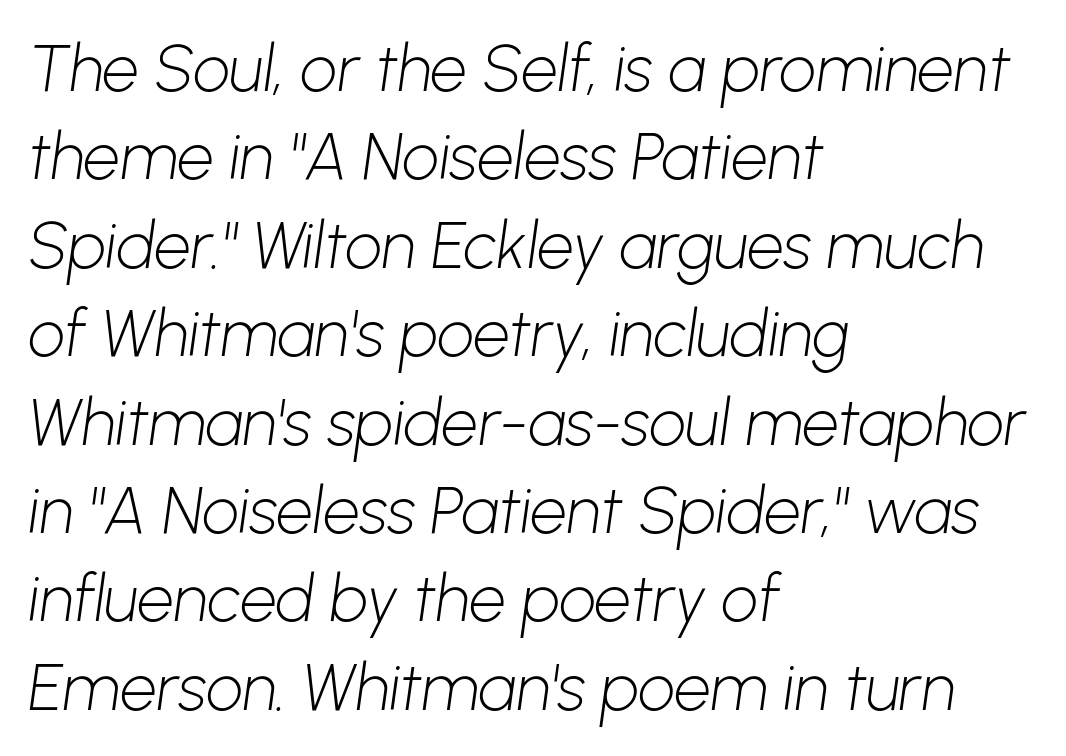
The image shows 65 px light sans-serif type; set left-aligned, normal line spacing (1.36x), normal letter spacing, not underlined; low stroke contrast and a medium x-height.
